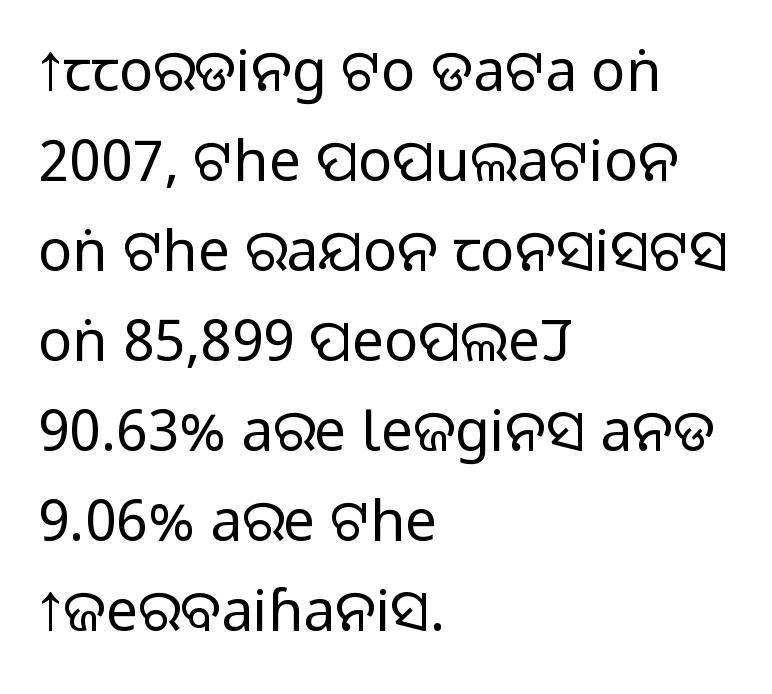
Glance below the letters and you will spot only blank space. A typesetter would label this face a sans. Does the leading feel generous? No, just average. Visually the block forms a straight wall on the left and a jagged coastline on the right. This rendering leaves character spacing at its baseline value.
